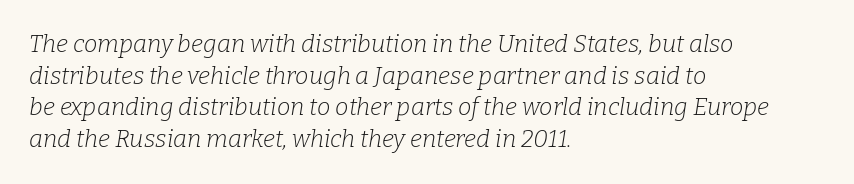
{"italic": "yes", "lean": "right", "slant_degrees": 9, "bold": "no", "underline": "no", "align": "left", "line_spacing": "normal", "line_spacing_ratio": 1.32, "letter_spacing": "normal", "letter_spacing_em": 0.0, "glyph_px": 24}
